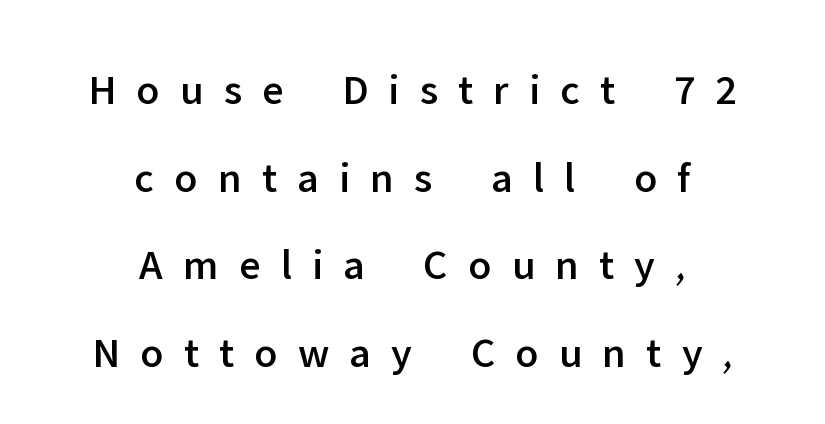
Characters follow at a spacing far wider than the type designer built in. Neither beginnings nor endings align; midpoints do. Posture: straight, roman, zero tilt. Stroke terminals: plain, sans-serif.
